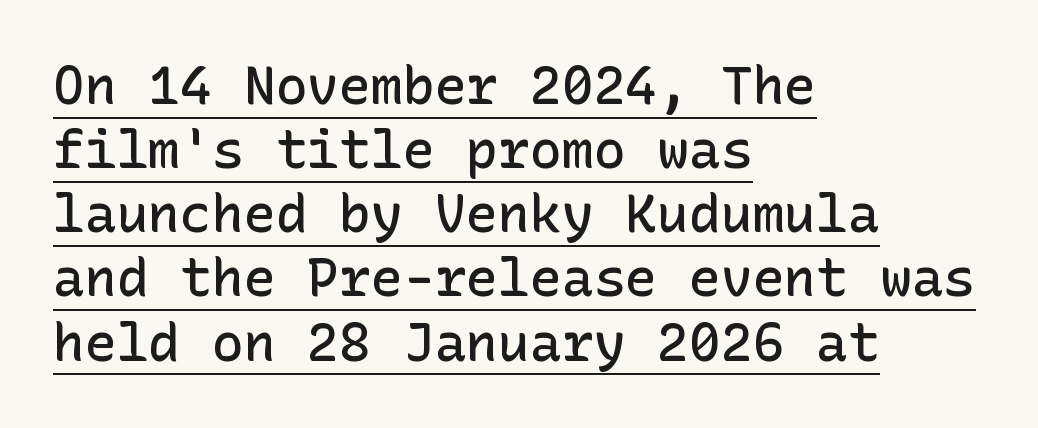
Notice how the passage keeps a crisp vertical edge on the left only. The passage shown has conventional tracking throughout. How heavy is the stroke? Medium-heavy — a semibold, shy of bold. You can tell from the bare stems that sans-serif type was used. This sample uses an upright cut, with every glyph sitting square on the baseline. Descenders here cross a horizontal rule under the line.
